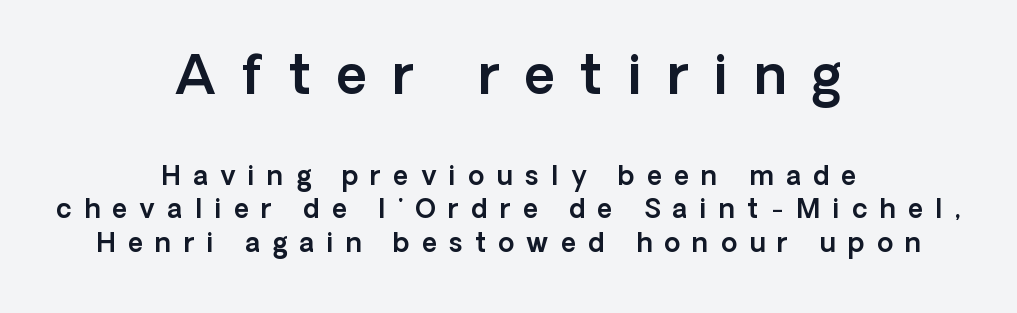
Q: Is the text italic (slanted)? A: No, it is upright.
Q: Is the typeface a serif or a sans-serif typeface? A: Sans-serif.
Q: Is the text underlined? A: No.
Q: How is the paragraph aligned? A: Centered.
Q: Is the spacing between letters normal or unusually wide? A: Unusually wide.
Q: Is the spacing between lines tight, normal or loose? A: Normal.
Q: Which block of text is set in a larger size, the first (top) or the second (bottom)? A: The first (top) one.
Q: Width (condensed, normal, or wide)? A: Normal.
Q: x-height? A: Medium.
Q: Monospaced? A: No.
